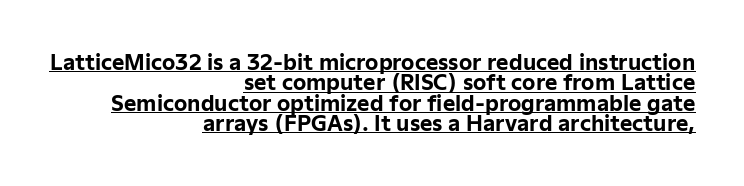
The image shows 21 px bold type, upright; set right-aligned, tight line spacing (0.97x), normal letter spacing, underlined.
